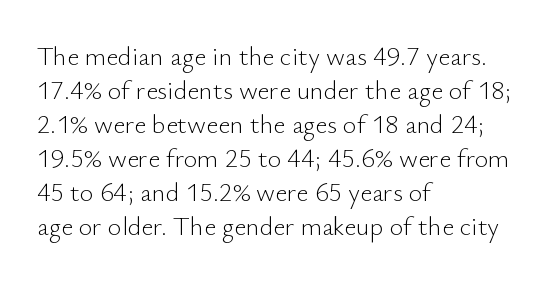
{"italic": "no", "bold": "no", "underline": "no", "align": "left", "line_spacing": "normal", "line_spacing_ratio": 1.31, "letter_spacing": "normal", "letter_spacing_em": 0.0, "glyph_px": 26}
